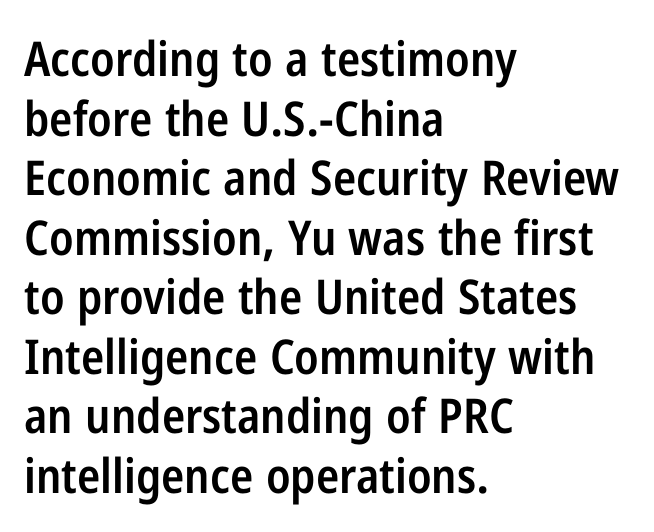
{"serif": "no", "italic": "no", "bold": "semi", "weight": "semibold", "width": "condensed", "stroke_contrast": "low", "x_height": "medium", "monospaced": "no", "underline": "no", "align": "left", "line_spacing_ratio": 1.24, "letter_spacing": "normal", "letter_spacing_em": 0.0, "glyph_px": 48}
